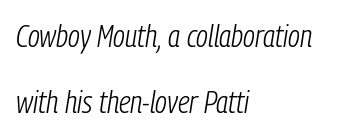
Stems here are at most as thick as an everyday book face. The strip under each line holds only bare page. Reading down the block, your eye returns to a fixed left position each line. The gaps between neighbouring characters are ordinary and unremarkable. Rows of type keep a wide berth in the vertical direction.
